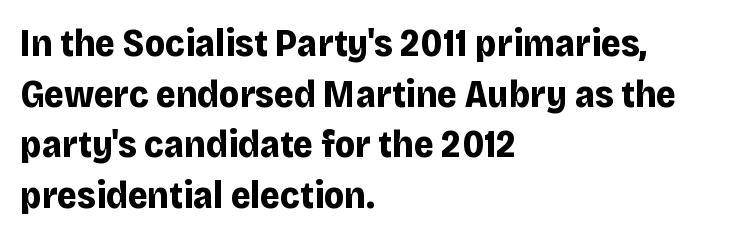
{"serif": "no", "italic": "no", "bold": "yes", "weight": "bold", "width": "normal", "stroke_contrast": "low", "x_height": "large", "monospaced": "no", "underline": "no", "align": "left", "line_spacing": "normal", "line_spacing_ratio": 1.33, "letter_spacing": "normal", "letter_spacing_em": 0.0, "glyph_px": 38}
